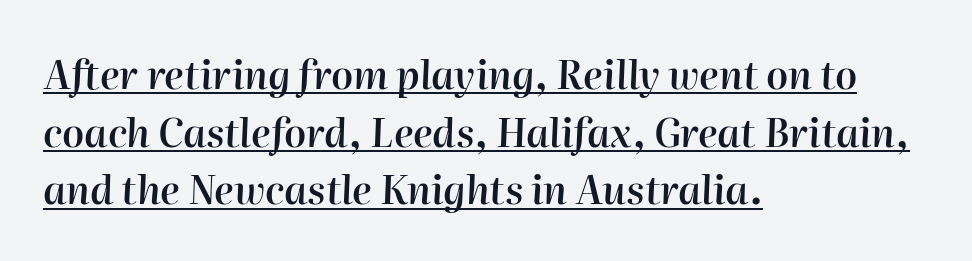
Character widths vary here, with narrow letters taking less room than wide ones. Is the type slanted? Yes — the strokes lean at a clear angle. I'd describe the lettering as semibold — firm but not a full bold. Does the copy run flush right? No — it runs flush left. Is there much room between lines? A standard amount, neither cramped nor airy.
